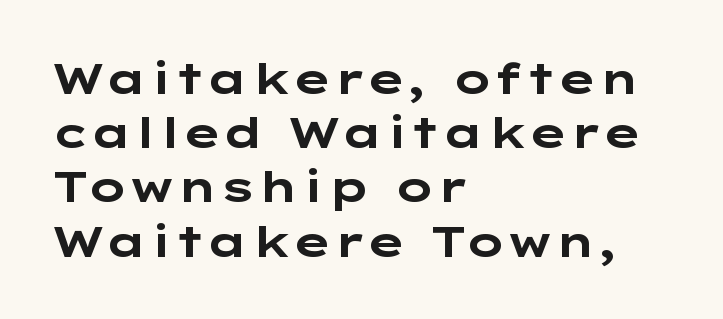
The image shows 43 px bold, wide sans-serif type, upright; set left-aligned, normal line spacing (1.26x), normal letter spacing, not underlined; low stroke contrast and a medium x-height.
